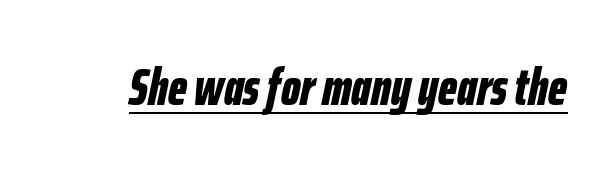
{"italic": "yes", "lean": "right", "slant_degrees": 12, "bold": "yes", "weight": "bold", "width": "condensed", "stroke_contrast": "low", "x_height": "medium", "monospaced": "no", "underline": "yes", "letter_spacing": "normal", "letter_spacing_em": 0.0, "glyph_px": 51}
